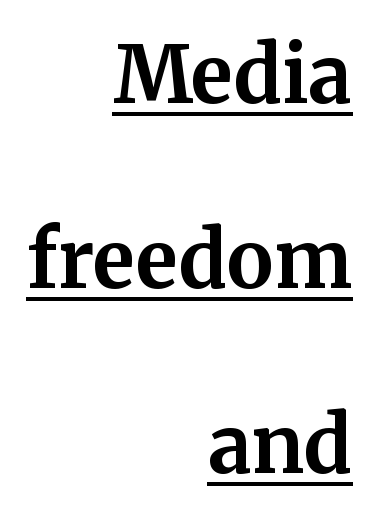
Q: Is the text bold? A: Yes.
Q: Is the text italic (slanted)? A: No, it is upright.
Q: Is the typeface a serif or a sans-serif typeface? A: Serif.
Q: Is the text underlined? A: Yes.
Q: How is the paragraph aligned? A: Right-aligned.
Q: Is the spacing between letters normal or unusually wide? A: Normal.
Q: Is the spacing between lines tight, normal or loose? A: Loose.
Q: Width (condensed, normal, or wide)? A: Normal.
Q: Stroke contrast? A: Medium.
Q: x-height? A: Medium.
Q: Monospaced? A: No.
